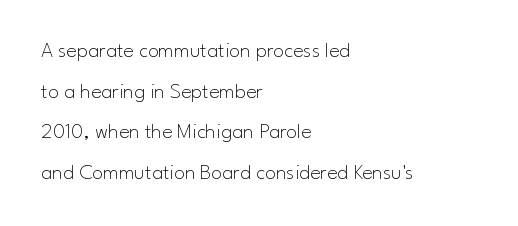
The image shows 22 px text type, upright; set left-aligned, line spacing 1.85x, normal letter spacing, not underlined.
